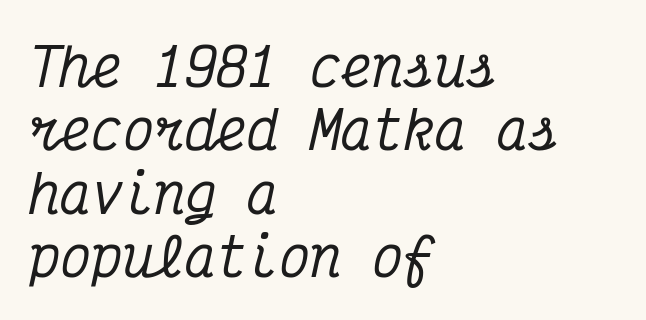
The image shows 52 px condensed serif type, italic (leaning right), monospaced; set left-aligned, line spacing 1.22x, normal letter spacing, not underlined; medium stroke contrast and a medium x-height.
